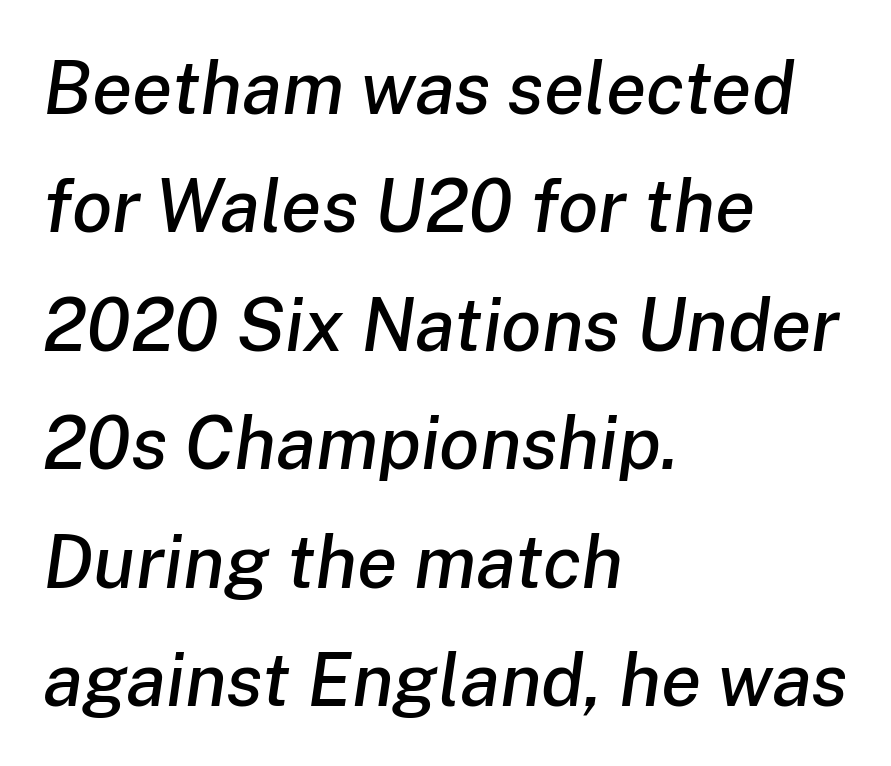
Q: Is the text italic (slanted)? A: Yes, it leans right by about 8 degrees.
Q: Is the text underlined? A: No.
Q: How is the paragraph aligned? A: Left-aligned.
Q: Is the spacing between letters normal or unusually wide? A: Normal.
Q: Is the spacing between lines tight, normal or loose? A: Normal.
Q: Width (condensed, normal, or wide)? A: Normal.
Q: Stroke contrast? A: Low.
Q: x-height? A: Medium.
Q: Monospaced? A: No.
